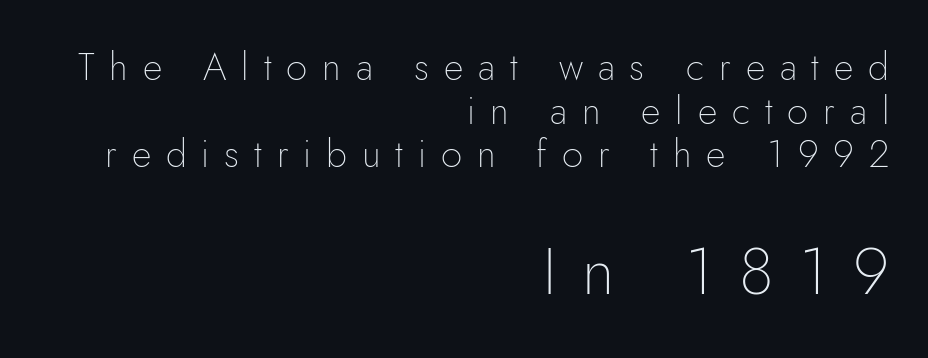
The image shows 66 px thin sans-serif type, upright; set right-aligned, tight line spacing (1.15x), unusually wide letter spacing (+0.39 em), not underlined; the second (bottom) block is 1.74x larger; low stroke contrast and a small x-height.
